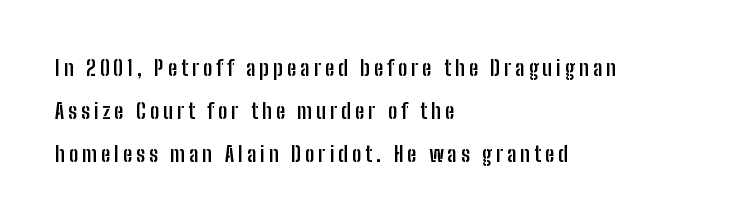
{"italic": "no", "bold": "yes", "underline": "no", "align": "left", "line_spacing": "loose", "line_spacing_ratio": 2.04, "glyph_px": 21}
